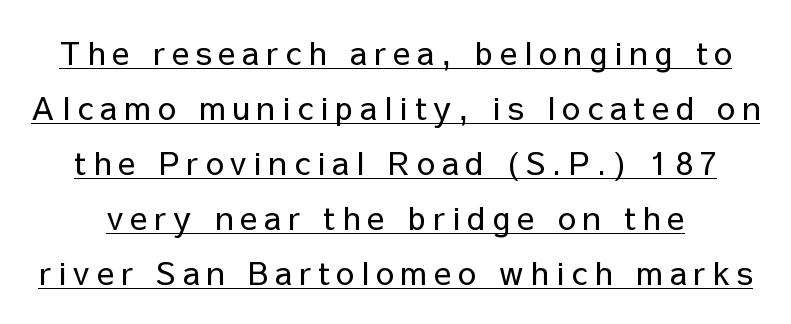
Q: Is the text bold? A: No.
Q: Is the text italic (slanted)? A: No, it is upright.
Q: Is the typeface a serif or a sans-serif typeface? A: Sans-serif.
Q: Is the text underlined? A: Yes.
Q: Is the spacing between letters normal or unusually wide? A: Unusually wide.
Q: Width (condensed, normal, or wide)? A: Normal.
Q: Stroke contrast? A: Low.
Q: x-height? A: Medium.
Q: Monospaced? A: No.
